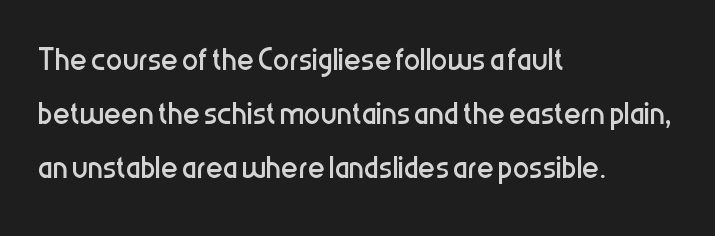
{"serif": "no", "italic": "no", "bold": "no", "weight": "regular", "width": "condensed", "stroke_contrast": "low", "x_height": "medium", "monospaced": "no", "underline": "no", "align": "left", "line_spacing": "normal", "line_spacing_ratio": 1.32, "letter_spacing": "normal", "letter_spacing_em": 0.0, "glyph_px": 41}
